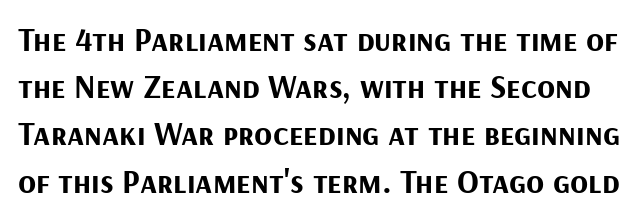
Quick note: interline space is typical. Stroke terminals: plain, sans-serif. Typographic density is high because the face is bold. The type is set solid horizontally, with unmodified tracking. Style check: upright.
